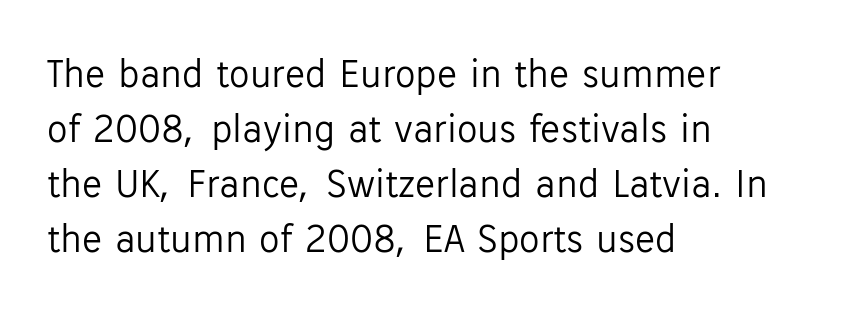
Unlike a traditional serif, this face leaves its strokes unadorned. Does the copy run flush right? No — it runs flush left. This is the regular roman posture of the typeface. The space directly below the letters is spotless. Spacing verdict: proportional, widths tailored to each character.
